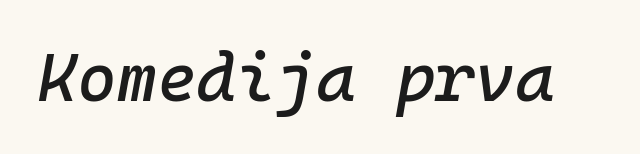
{"italic": "yes", "lean": "right", "slant_degrees": 10, "width": "normal", "stroke_contrast": "low", "x_height": "medium", "monospaced": "yes", "underline": "no", "letter_spacing": "normal", "letter_spacing_em": 0.0, "glyph_px": 68}
